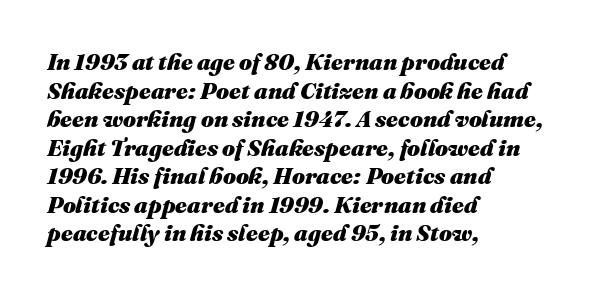
{"italic": "yes", "lean": "right", "slant_degrees": 16, "bold": "yes", "underline": "no", "align": "left", "line_spacing_ratio": 1.24, "letter_spacing": "normal", "letter_spacing_em": 0.0, "glyph_px": 23}
